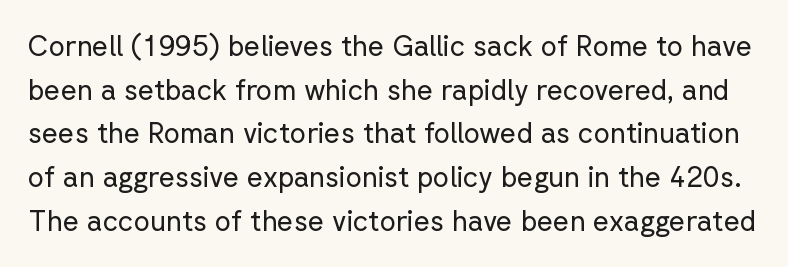
Q: Is the text bold? A: No.
Q: Is the text italic (slanted)? A: No, it is upright.
Q: Is the typeface a serif or a sans-serif typeface? A: Sans-serif.
Q: Is the text underlined? A: No.
Q: Is the spacing between letters normal or unusually wide? A: Normal.
Q: Is the spacing between lines tight, normal or loose? A: Normal.
Q: Width (condensed, normal, or wide)? A: Normal.
Q: Stroke contrast? A: Low.
Q: x-height? A: Medium.
Q: Monospaced? A: No.
